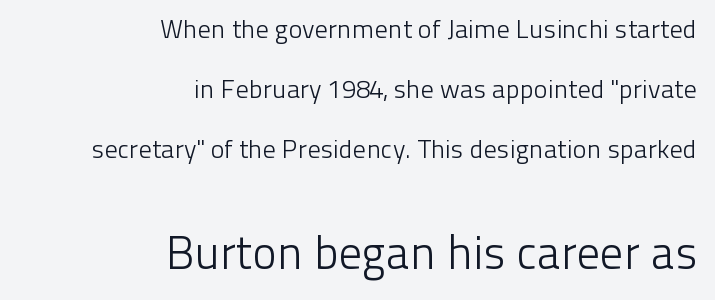
The image shows 46 px light sans-serif type, upright; set right-aligned, loose line spacing (2.3x), normal letter spacing, not underlined; the second (bottom) block is 1.77x larger; low stroke contrast and a medium x-height.
